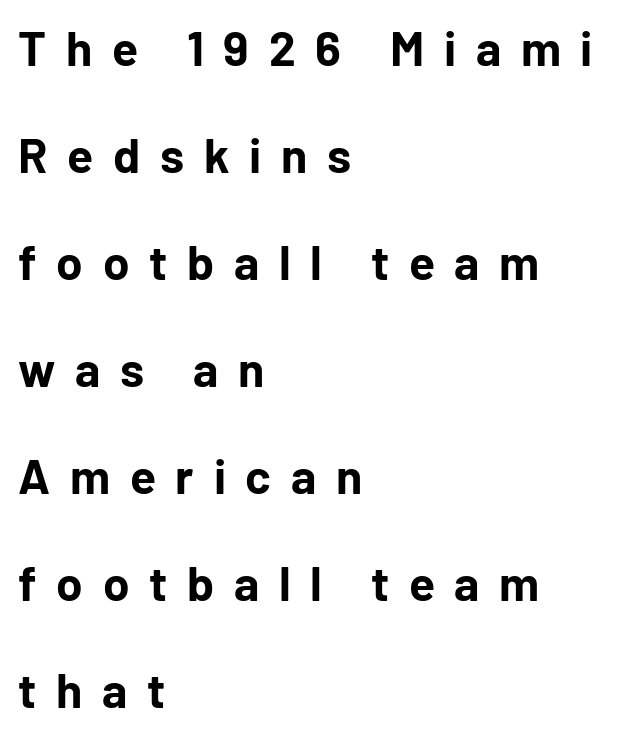
Q: Is the text bold? A: Yes.
Q: Is the text italic (slanted)? A: No, it is upright.
Q: Is the typeface a serif or a sans-serif typeface? A: Sans-serif.
Q: Is the text underlined? A: No.
Q: How is the paragraph aligned? A: Left-aligned.
Q: Is the spacing between letters normal or unusually wide? A: Unusually wide.
Q: Is the spacing between lines tight, normal or loose? A: Loose.
Q: Width (condensed, normal, or wide)? A: Normal.
Q: Stroke contrast? A: Low.
Q: x-height? A: Medium.
Q: Monospaced? A: No.
